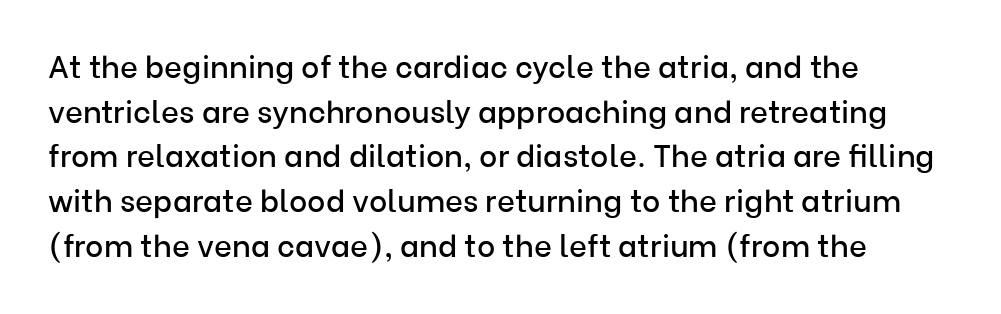
Q: Is the text italic (slanted)? A: No, it is upright.
Q: Is the typeface a serif or a sans-serif typeface? A: Sans-serif.
Q: Is the text underlined? A: No.
Q: How is the paragraph aligned? A: Left-aligned.
Q: Is the spacing between letters normal or unusually wide? A: Normal.
Q: Is the spacing between lines tight, normal or loose? A: Normal.
Q: Width (condensed, normal, or wide)? A: Normal.
Q: Stroke contrast? A: Low.
Q: x-height? A: Medium.
Q: Monospaced? A: No.
